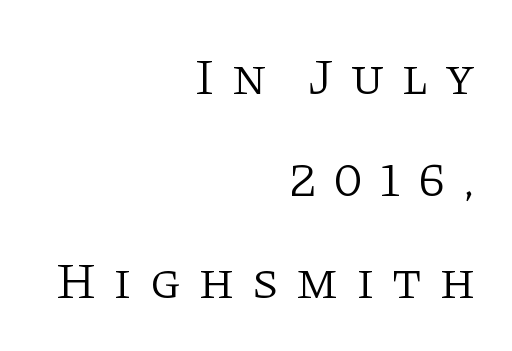
The image shows 51 px light serif type, upright; set right-aligned, loose line spacing (2.0x), unusually wide letter spacing (+0.33 em), not underlined; low stroke contrast and a large x-height.
